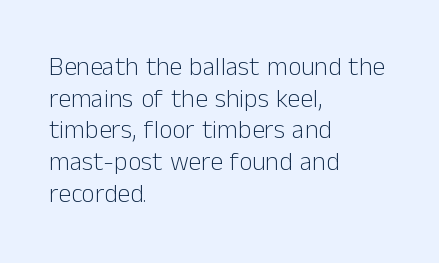
The image shows 26 px text type, upright; set left-aligned, line spacing 1.22x, normal letter spacing, not underlined.
